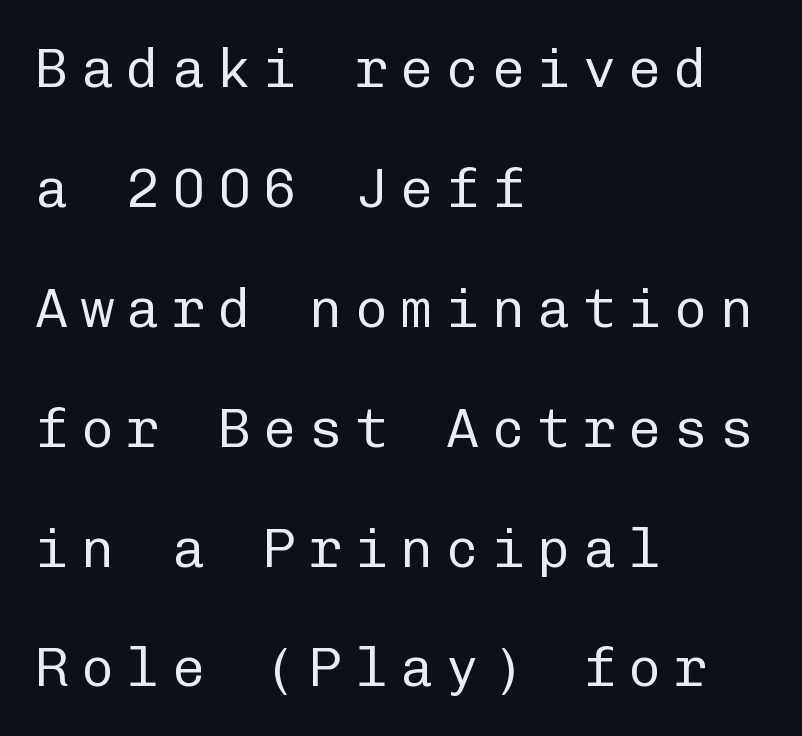
{"serif": "no", "italic": "no", "bold": "no", "weight": "regular", "width": "normal", "stroke_contrast": "low", "x_height": "medium", "monospaced": "yes", "underline": "no", "align": "left", "line_spacing": "loose", "line_spacing_ratio": 2.18, "letter_spacing": "wide", "letter_spacing_em": 0.23, "glyph_px": 55}
